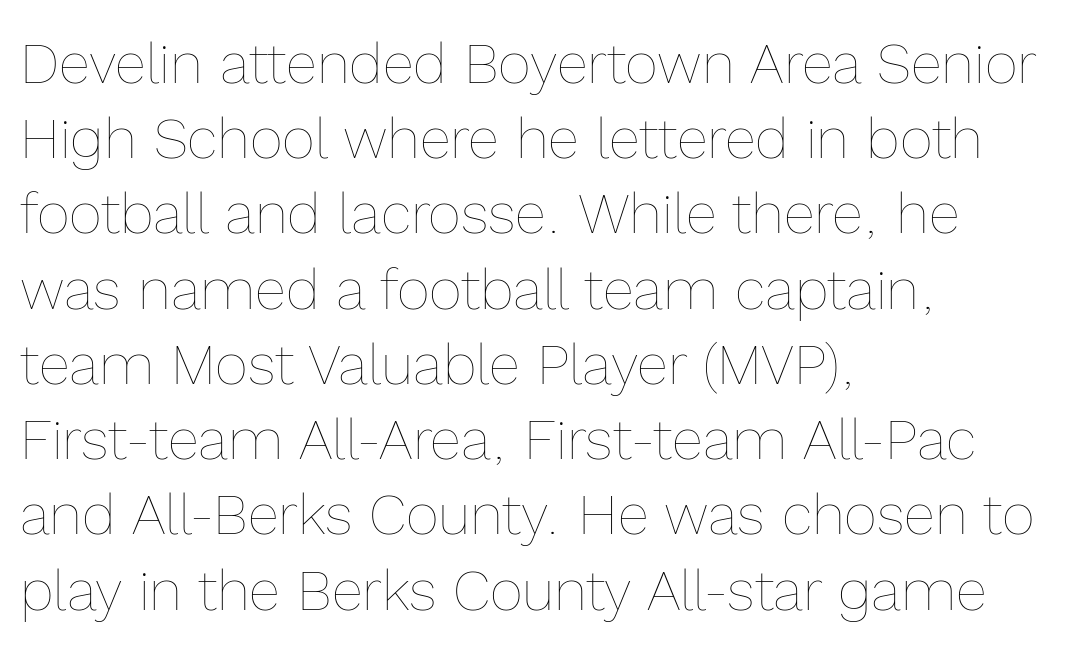
The image shows 57 px thin type, upright; set left-aligned, normal line spacing (1.32x), normal letter spacing, not underlined; a medium x-height.
